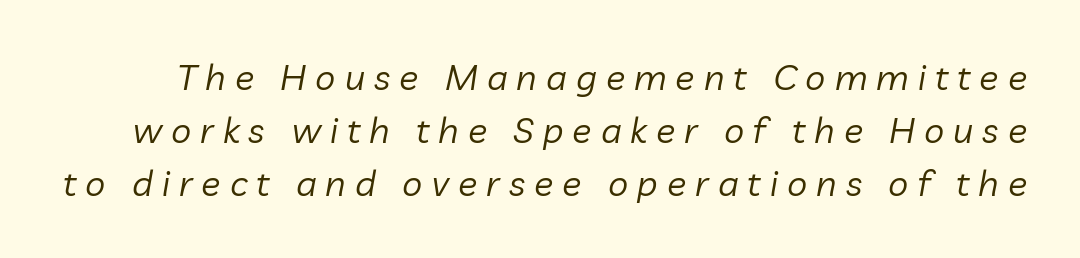
The image shows 36 px regular-weight type, italic (leaning right); set normal line spacing (1.47x), unusually wide letter spacing (+0.25 em), not underlined; low stroke contrast and a medium x-height.
